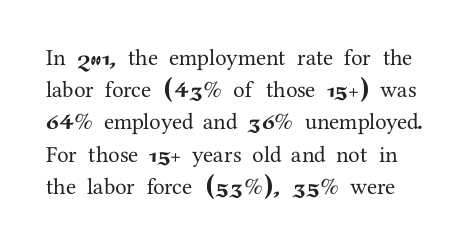
Q: Is the text italic (slanted)? A: No, it is upright.
Q: Is the text underlined? A: No.
Q: Is the spacing between letters normal or unusually wide? A: Normal.
Q: Is the spacing between lines tight, normal or loose? A: Normal.
